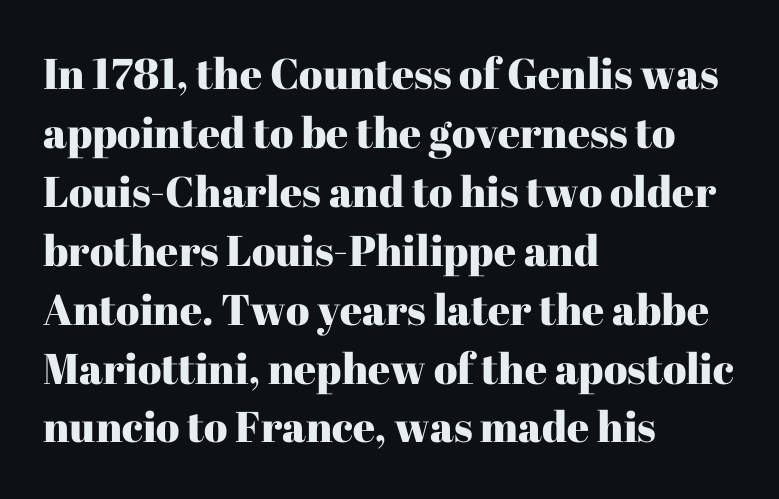
Q: Is the text italic (slanted)? A: No, it is upright.
Q: Is the typeface a serif or a sans-serif typeface? A: Serif.
Q: Is the text underlined? A: No.
Q: How is the paragraph aligned? A: Left-aligned.
Q: Is the spacing between letters normal or unusually wide? A: Normal.
Q: Is the spacing between lines tight, normal or loose? A: Normal.
Q: Width (condensed, normal, or wide)? A: Normal.
Q: Stroke contrast? A: High.
Q: x-height? A: Medium.
Q: Monospaced? A: No.
